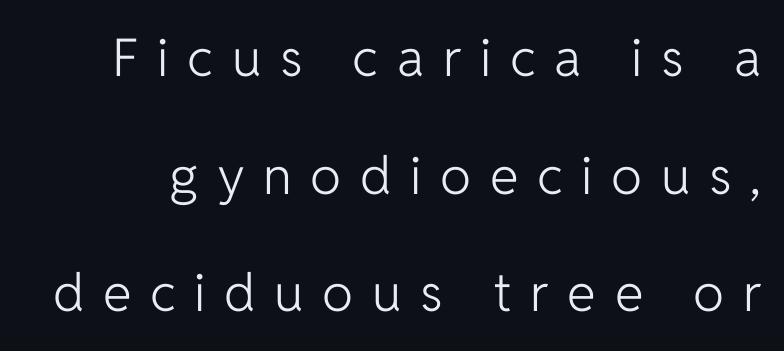
Q: Is the text bold? A: No.
Q: Is the text italic (slanted)? A: No, it is upright.
Q: Is the typeface a serif or a sans-serif typeface? A: Sans-serif.
Q: Is the text underlined? A: No.
Q: Is the spacing between letters normal or unusually wide? A: Unusually wide.
Q: Is the spacing between lines tight, normal or loose? A: Loose.
Q: Width (condensed, normal, or wide)? A: Normal.
Q: Stroke contrast? A: Low.
Q: x-height? A: Medium.
Q: Monospaced? A: No.
